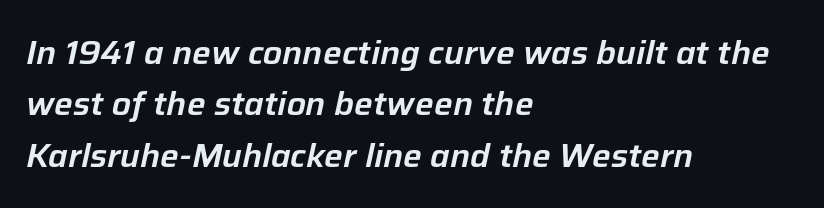
Short and long lines alike share a common starting point at left. You could not count columns in this text — the font is proportionally spaced. The text carries the slant typical of an italic or oblique font. Observe the ordinary spacing: letters are neighbours, not strangers. Check the space under the baseline: it is left empty. Each new line begins a customary step beneath the previous one.
